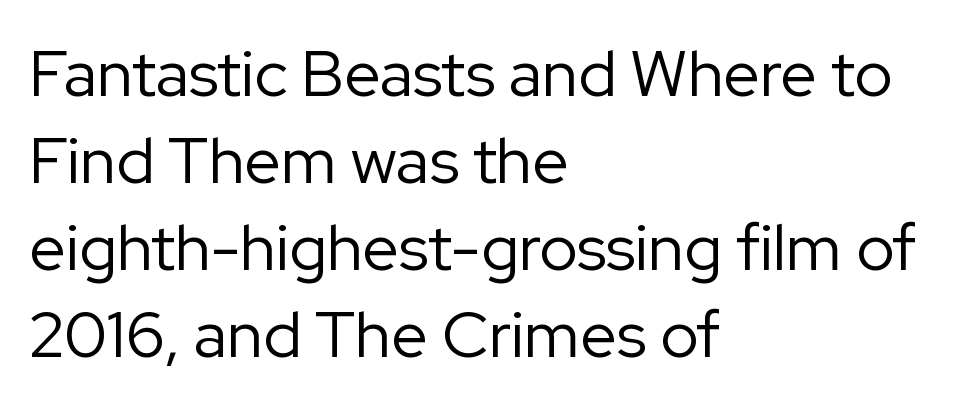
The image shows 65 px regular-weight sans-serif type, upright; set left-aligned, normal line spacing (1.34x), normal letter spacing, not underlined; low stroke contrast and a medium x-height.
